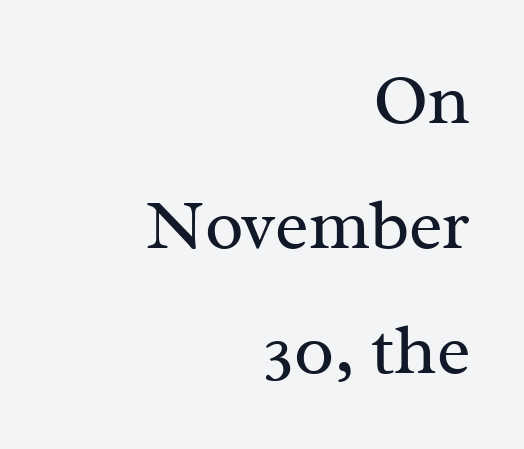
The image shows 71 px regular-weight serif type, upright; set right-aligned, line spacing 1.76x, normal letter spacing, not underlined; medium stroke contrast and a medium x-height.
